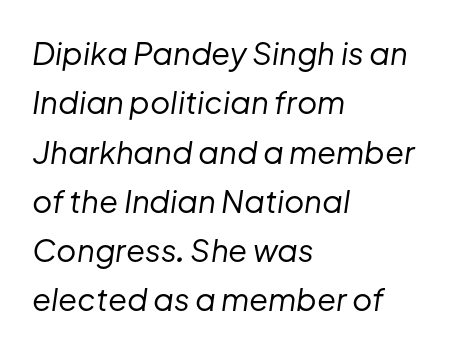
The image shows 31 px regular-weight type, italic (leaning right); set left-aligned, normal line spacing (1.59x), normal letter spacing, not underlined; low stroke contrast and a medium x-height.
